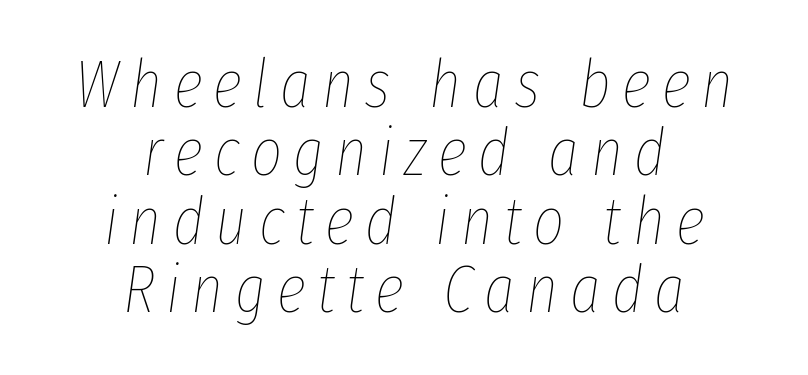
{"italic": "yes", "lean": "right", "slant_degrees": 8, "bold": "no", "weight": "thin", "width": "condensed", "stroke_contrast": "low", "x_height": "medium", "monospaced": "no", "underline": "no", "align": "center", "line_spacing": "tight", "line_spacing_ratio": 1.02, "glyph_px": 67}
